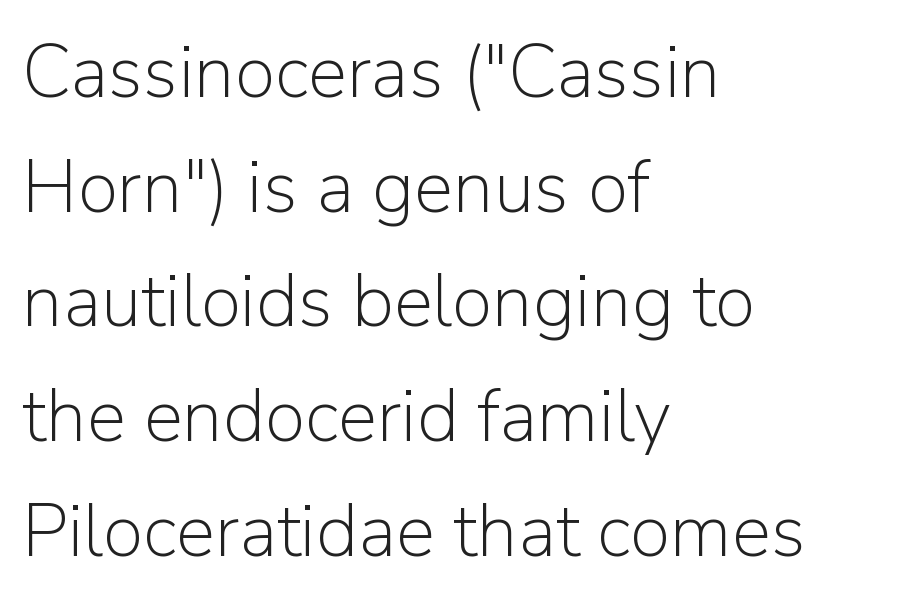
What's the leading like? Ordinary, nothing unusual. Varying glyph widths throughout — classic text-font behaviour. Typographically, this falls in the sans-serif category. Characters follow at the spacing the type designer built in. The lines in this sample share a left origin and differ only in where they stop. Descenders are the only things crossing below the line.
